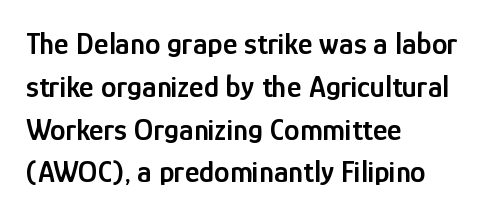
{"serif": "no", "italic": "no", "bold": "semi", "weight": "semibold", "width": "condensed", "stroke_contrast": "low", "x_height": "medium", "monospaced": "no", "underline": "no", "align": "left", "line_spacing": "normal", "line_spacing_ratio": 1.38, "letter_spacing": "normal", "letter_spacing_em": 0.0, "glyph_px": 31}
